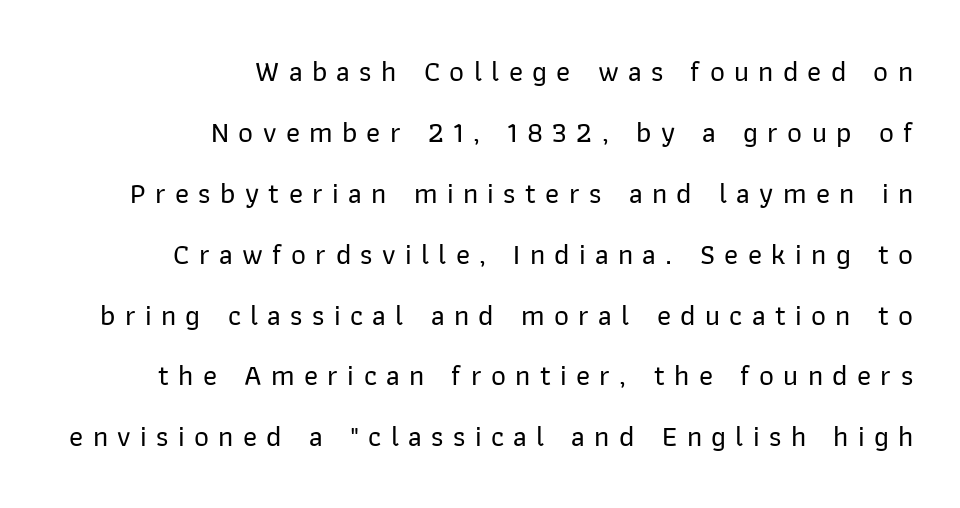
{"serif": "no", "italic": "no", "width": "normal", "stroke_contrast": "low", "x_height": "medium", "monospaced": "no", "underline": "no", "align": "right", "line_spacing": "loose", "line_spacing_ratio": 2.1, "letter_spacing": "wide", "letter_spacing_em": 0.32, "glyph_px": 29}
